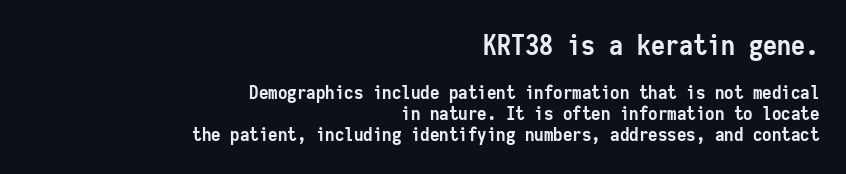
Q: Is the text bold? A: Yes.
Q: Is the text italic (slanted)? A: No, it is upright.
Q: Is the typeface a serif or a sans-serif typeface? A: Sans-serif.
Q: Is the text underlined? A: No.
Q: How is the paragraph aligned? A: Right-aligned.
Q: Is the spacing between letters normal or unusually wide? A: Normal.
Q: Is the spacing between lines tight, normal or loose? A: Tight.
Q: Which block of text is set in a larger size, the first (top) or the second (bottom)? A: The first (top) one.
Q: Width (condensed, normal, or wide)? A: Condensed.
Q: Stroke contrast? A: Low.
Q: x-height? A: Medium.
Q: Monospaced? A: Yes.
